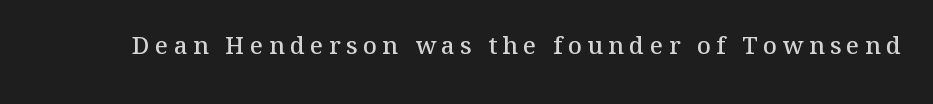
{"italic": "no", "bold": "semi", "underline": "no", "letter_spacing": "wide", "letter_spacing_em": 0.23, "glyph_px": 24}
